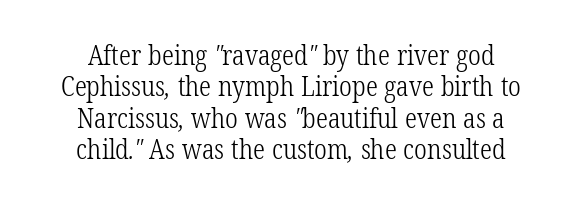
{"bold": "no", "underline": "no", "align": "center", "line_spacing_ratio": 1.16, "letter_spacing": "normal", "letter_spacing_em": 0.0, "glyph_px": 27}
